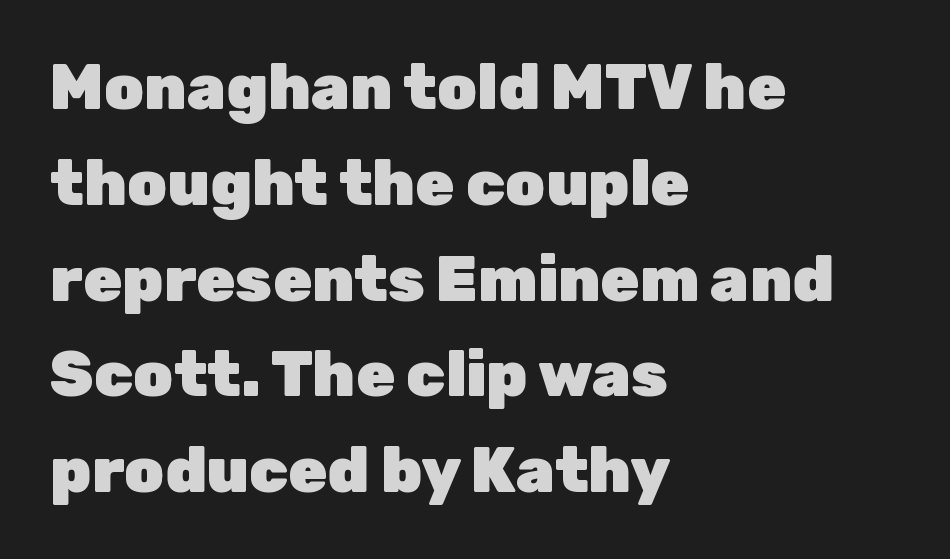
The image shows 63 px heavy sans-serif type, upright; set left-aligned, normal line spacing (1.52x), normal letter spacing, not underlined; low stroke contrast and a medium x-height.
